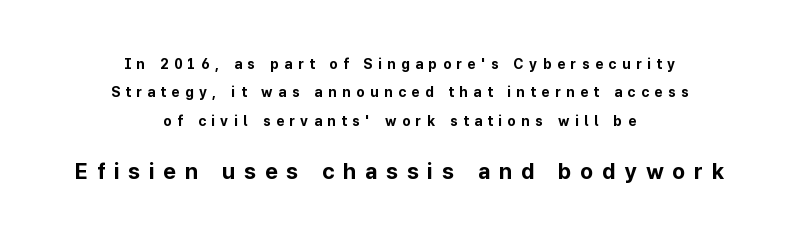
{"italic": "no", "bold": "yes", "underline": "no", "align": "center", "line_spacing": "loose", "line_spacing_ratio": 2.03, "letter_spacing": "wide", "letter_spacing_em": 0.4, "larger_block": "second", "size_ratio": 1.57, "glyph_px": 22}
